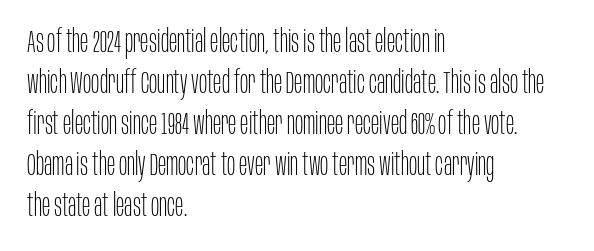
Q: Is the text bold? A: No.
Q: Is the text italic (slanted)? A: No, it is upright.
Q: Is the typeface a serif or a sans-serif typeface? A: Sans-serif.
Q: Is the text underlined? A: No.
Q: How is the paragraph aligned? A: Left-aligned.
Q: Is the spacing between letters normal or unusually wide? A: Normal.
Q: Is the spacing between lines tight, normal or loose? A: Normal.
Q: Width (condensed, normal, or wide)? A: Condensed.
Q: Stroke contrast? A: Low.
Q: x-height? A: Large.
Q: Monospaced? A: No.
